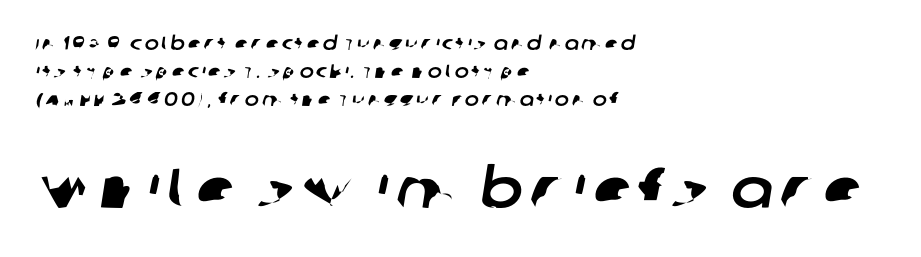
The image shows 56 px sans-serif type; set left-aligned, normal line spacing (1.48x), not underlined; the second (bottom) block is 2.95x larger; low stroke contrast and a large x-height.
